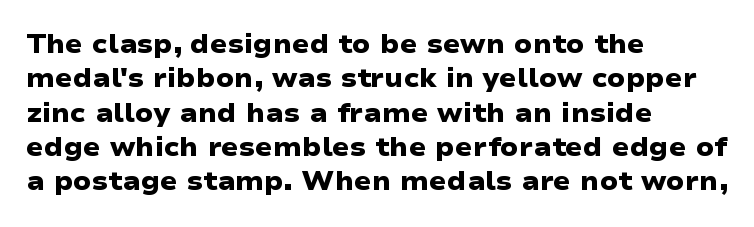
Q: Is the text bold? A: Yes.
Q: Is the text underlined? A: No.
Q: How is the paragraph aligned? A: Left-aligned.
Q: Is the spacing between letters normal or unusually wide? A: Normal.
Q: Is the spacing between lines tight, normal or loose? A: Normal.
